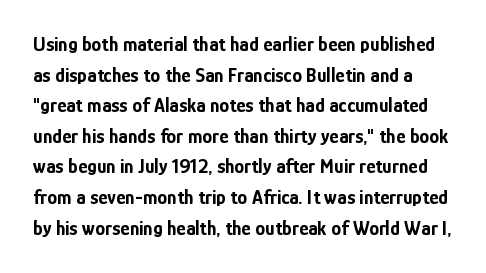
A normal amount of white space separates one row of letters from the next. Every stem runs plumb, perpendicular to the baseline. Words float on clear page, feet unadorned. Letter spacing: default. A dark, heavy texture on the line: the type is bold.
